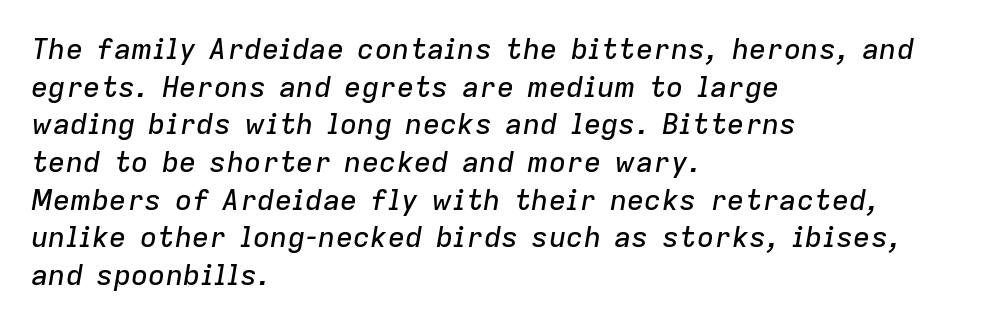
Does the copy run flush right? No — it runs flush left. Anything drawn beneath the words? Only blank space. Evenly set lines give the paragraph a standard silhouette. Nothing unusual about the tracking: characters are spaced as the font intends.
